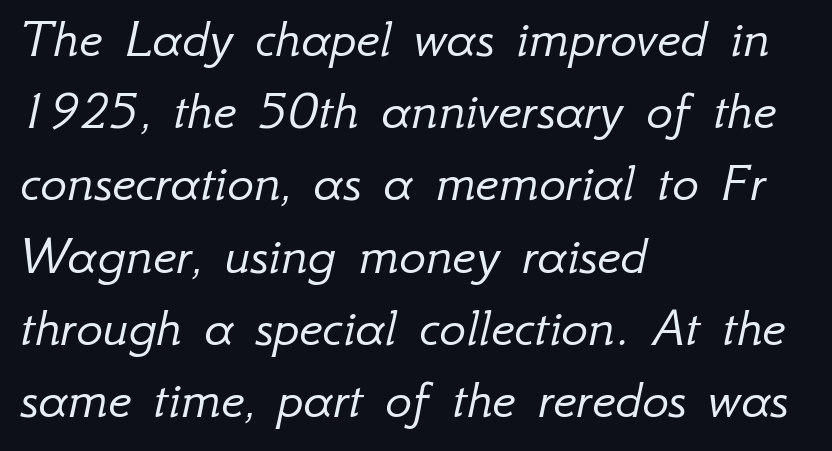
{"italic": "yes", "lean": "right", "slant_degrees": 12, "bold": "no", "weight": "light", "width": "normal", "stroke_contrast": "low", "x_height": "small", "monospaced": "no", "underline": "no", "align": "left", "line_spacing": "normal", "line_spacing_ratio": 1.29, "letter_spacing": "normal", "letter_spacing_em": 0.0, "glyph_px": 56}
